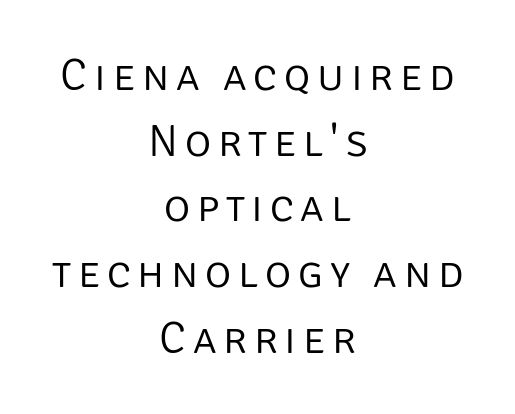
Q: Is the text bold? A: No.
Q: Is the text italic (slanted)? A: No, it is upright.
Q: Is the typeface a serif or a sans-serif typeface? A: Sans-serif.
Q: Is the text underlined? A: No.
Q: How is the paragraph aligned? A: Centered.
Q: Is the spacing between lines tight, normal or loose? A: Normal.
Q: Width (condensed, normal, or wide)? A: Normal.
Q: Stroke contrast? A: Low.
Q: x-height? A: Large.
Q: Monospaced? A: No.
